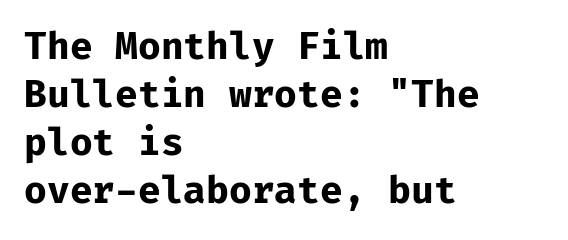
The image shows 37 px bold sans-serif type, upright; set left-aligned, normal line spacing (1.3x), normal letter spacing, not underlined; low stroke contrast and a medium x-height.
